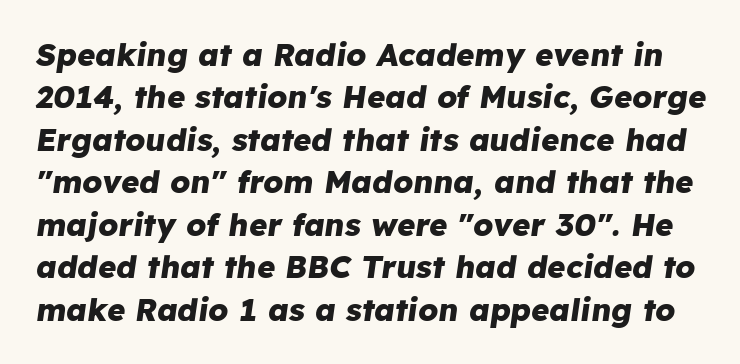
Q: Is the text bold? A: Yes.
Q: Is the text italic (slanted)? A: Yes, it leans right by about 8 degrees.
Q: Is the text underlined? A: No.
Q: Is the spacing between letters normal or unusually wide? A: Normal.
Q: Is the spacing between lines tight, normal or loose? A: Normal.
Q: Width (condensed, normal, or wide)? A: Normal.
Q: Stroke contrast? A: Low.
Q: x-height? A: Medium.
Q: Monospaced? A: No.
